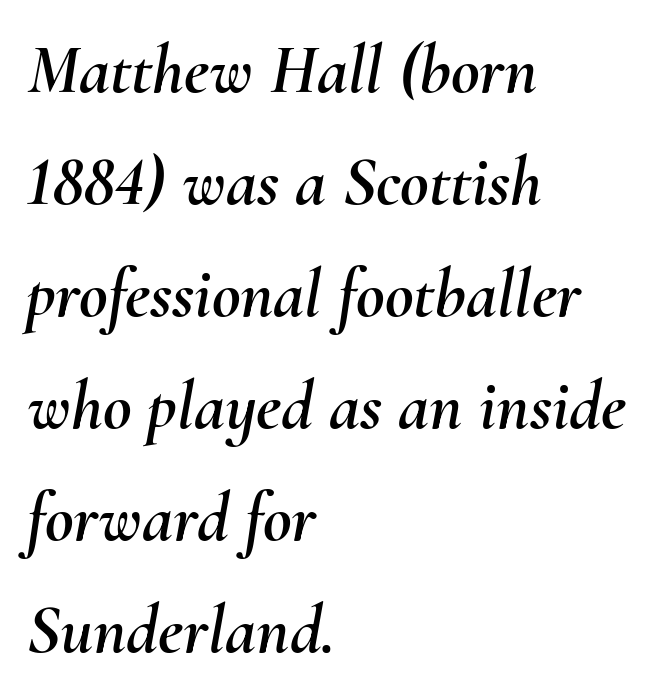
One glance says typical: line gaps are just what's usual. This sample uses plain, unmodified letter spacing. The setting favours the left margin, as ordinary paragraphs usually do. Is the type slanted? Yes — the strokes lean at a clear angle.
